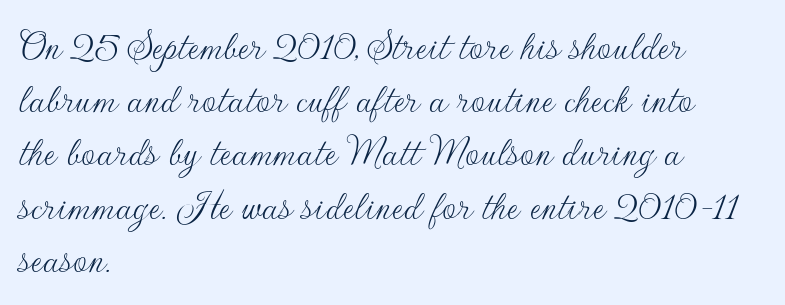
The image shows 44 px thin sans-serif type; set left-aligned, line spacing 1.21x, normal letter spacing, not underlined; low stroke contrast and a small x-height.
